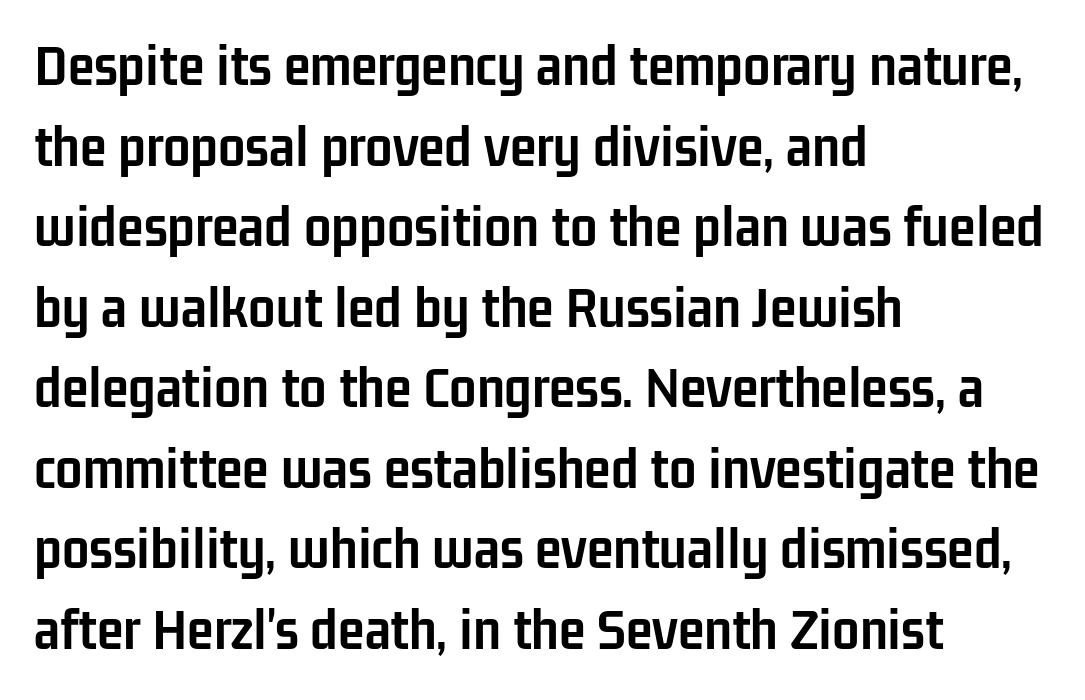
{"serif": "no", "italic": "no", "bold": "yes", "weight": "semibold", "width": "condensed", "stroke_contrast": "low", "x_height": "medium", "monospaced": "no", "underline": "no", "align": "left", "line_spacing": "normal", "line_spacing_ratio": 1.32, "letter_spacing": "normal", "letter_spacing_em": 0.0, "glyph_px": 61}
